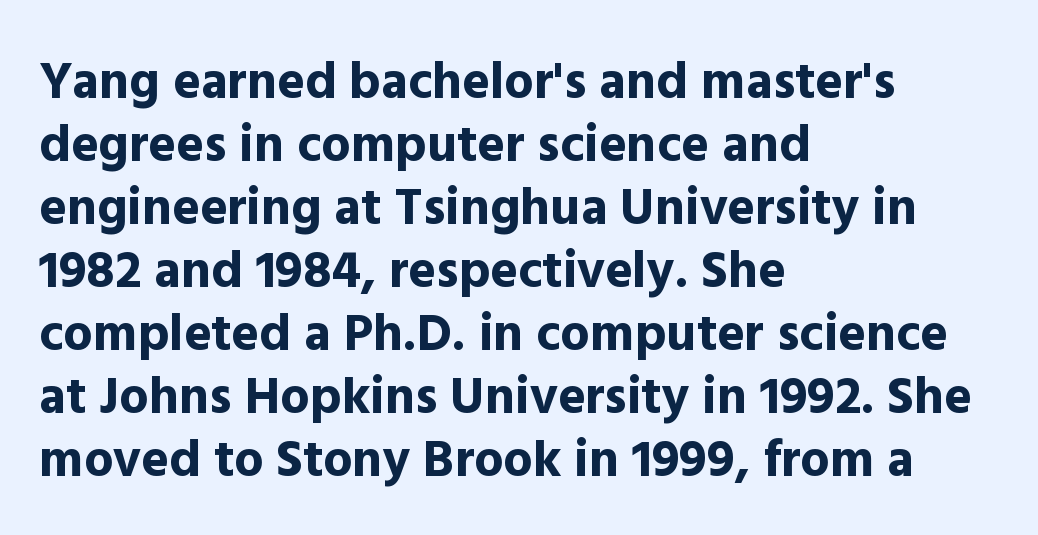
Q: Is the text bold? A: Yes.
Q: Is the text italic (slanted)? A: No, it is upright.
Q: Is the typeface a serif or a sans-serif typeface? A: Sans-serif.
Q: Is the text underlined? A: No.
Q: How is the paragraph aligned? A: Left-aligned.
Q: Is the spacing between letters normal or unusually wide? A: Normal.
Q: Width (condensed, normal, or wide)? A: Normal.
Q: x-height? A: Medium.
Q: Monospaced? A: No.
